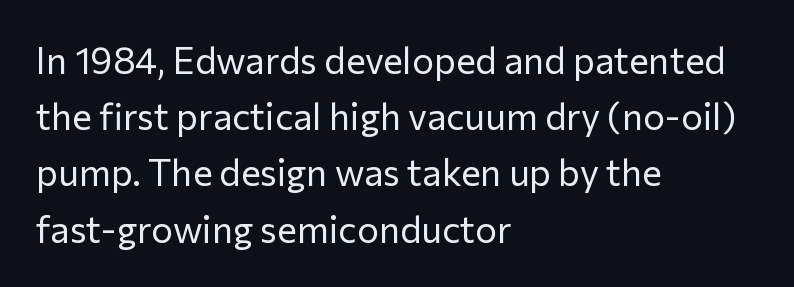
{"serif": "no", "italic": "no", "bold": "no", "weight": "regular", "width": "normal", "stroke_contrast": "low", "x_height": "medium", "monospaced": "no", "underline": "no", "align": "left", "line_spacing": "normal", "line_spacing_ratio": 1.52, "letter_spacing": "normal", "letter_spacing_em": 0.0, "glyph_px": 37}
